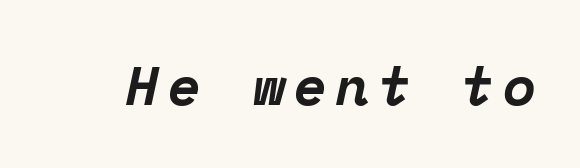
The image shows 55 px bold serif type, italic (leaning right), monospaced; set not underlined; low stroke contrast and a medium x-height.
